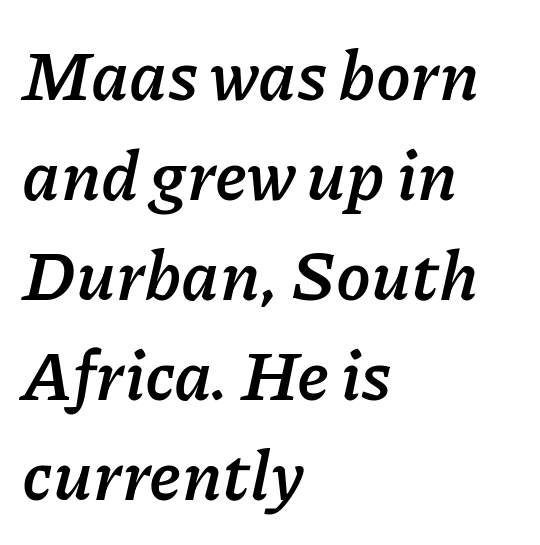
Is the type bold? Yes — the strokes are clearly thick and heavy. All the whitespace from short lines collects on the right. The letterforms sit shoulder to shoulder at normal distance. Compared with typical paragraphs, the rows here are spaced about the same.
